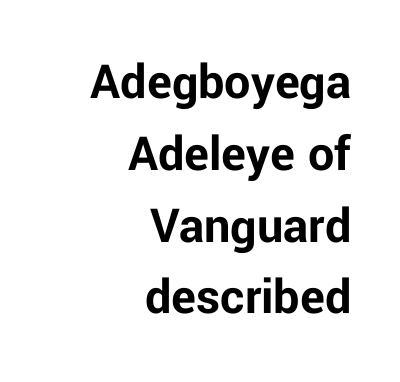
Q: Is the text bold? A: Yes.
Q: Is the text italic (slanted)? A: No, it is upright.
Q: Is the typeface a serif or a sans-serif typeface? A: Sans-serif.
Q: Is the text underlined? A: No.
Q: How is the paragraph aligned? A: Right-aligned.
Q: Is the spacing between letters normal or unusually wide? A: Normal.
Q: Is the spacing between lines tight, normal or loose? A: Normal.
Q: Width (condensed, normal, or wide)? A: Normal.
Q: Stroke contrast? A: Low.
Q: x-height? A: Medium.
Q: Monospaced? A: No.
